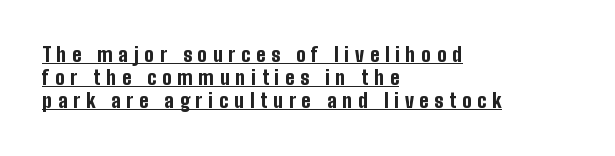
The image shows 20 px bold type, upright; set left-aligned, line spacing 1.16x, unusually wide letter spacing (+0.29 em), underlined.
